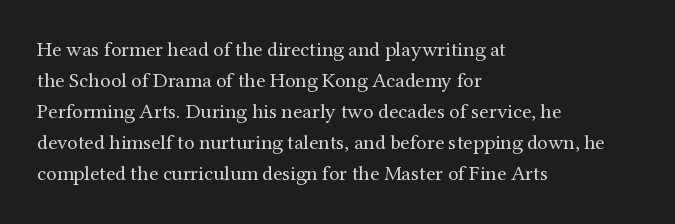
The image shows 21 px text type, upright; set left-aligned, normal line spacing (1.48x), normal letter spacing, not underlined.
